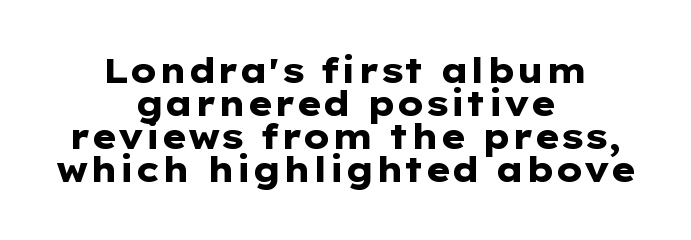
The image shows 34 px heavy, wide sans-serif type, upright; set centered, tight line spacing (0.97x), normal letter spacing, not underlined; low stroke contrast and a medium x-height.
